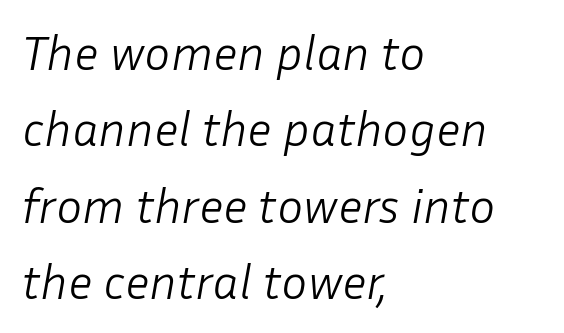
The rendering uses natural spacing where letterforms have individual widths. The space directly below the letters is spotless. The gaps between neighbouring characters are ordinary and unremarkable. The letters look calm and open, with moderate or lighter stems. The rows are spaced the way most documents space them. Quick note: italic.
